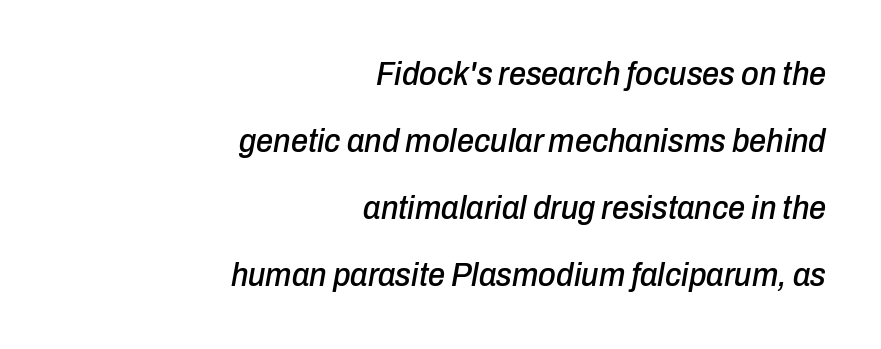
Q: Is the text italic (slanted)? A: Yes, it leans right by about 10 degrees.
Q: Is the text underlined? A: No.
Q: How is the paragraph aligned? A: Right-aligned.
Q: Is the spacing between letters normal or unusually wide? A: Normal.
Q: Is the spacing between lines tight, normal or loose? A: Loose.
Q: Width (condensed, normal, or wide)? A: Condensed.
Q: Stroke contrast? A: Low.
Q: x-height? A: Medium.
Q: Monospaced? A: No.
